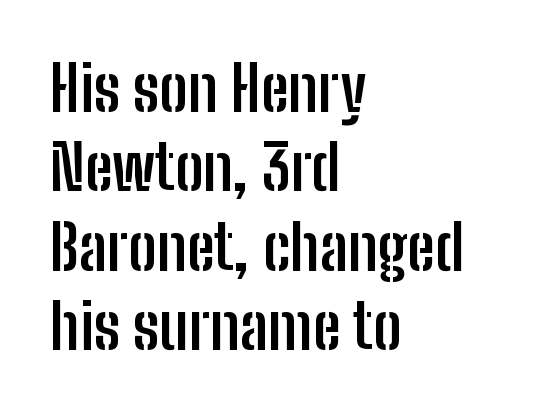
{"serif": "no", "italic": "no", "bold": "yes", "weight": "semibold", "width": "condensed", "stroke_contrast": "low", "x_height": "medium", "monospaced": "no", "underline": "no", "align": "left", "line_spacing": "normal", "line_spacing_ratio": 1.26, "letter_spacing": "normal", "letter_spacing_em": 0.0, "glyph_px": 63}
